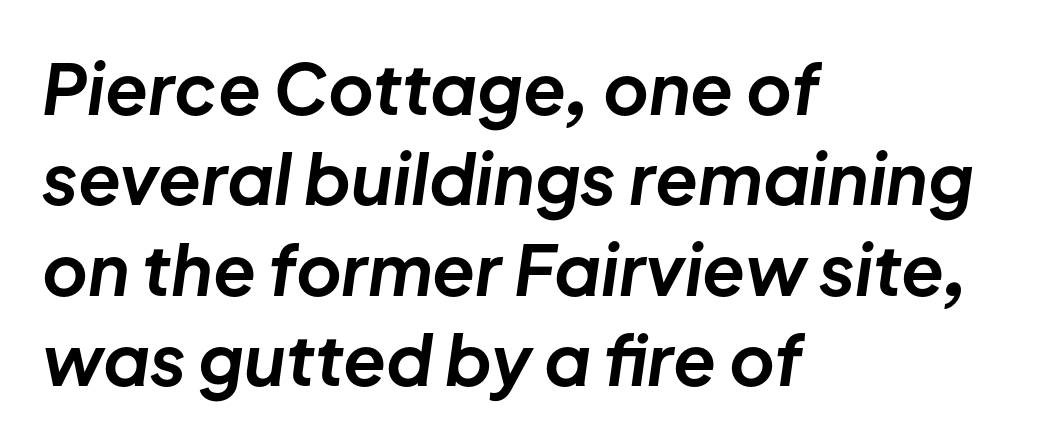
Q: Is the text bold? A: Yes.
Q: Is the text italic (slanted)? A: Yes, it leans right by about 8 degrees.
Q: Is the text underlined? A: No.
Q: How is the paragraph aligned? A: Left-aligned.
Q: Is the spacing between letters normal or unusually wide? A: Normal.
Q: Is the spacing between lines tight, normal or loose? A: Normal.
Q: Width (condensed, normal, or wide)? A: Normal.
Q: Stroke contrast? A: Low.
Q: x-height? A: Medium.
Q: Monospaced? A: No.
